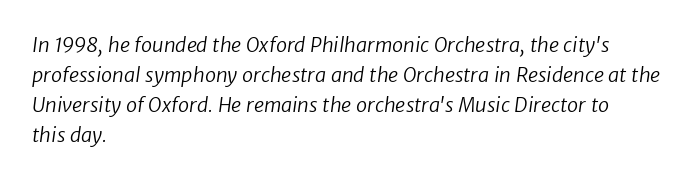
Q: Is the text bold? A: No.
Q: Is the text underlined? A: No.
Q: How is the paragraph aligned? A: Left-aligned.
Q: Is the spacing between letters normal or unusually wide? A: Normal.
Q: Is the spacing between lines tight, normal or loose? A: Normal.
